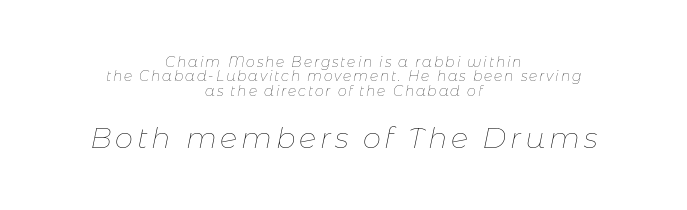
Q: Is the text bold? A: No.
Q: Is the text italic (slanted)? A: Yes, it leans right by about 11 degrees.
Q: Is the text underlined? A: No.
Q: How is the paragraph aligned? A: Centered.
Q: Is the spacing between lines tight, normal or loose? A: Tight.
Q: Which block of text is set in a larger size, the first (top) or the second (bottom)? A: The second (bottom) one.
Q: Width (condensed, normal, or wide)? A: Normal.
Q: Stroke contrast? A: Low.
Q: x-height? A: Medium.
Q: Monospaced? A: No.
